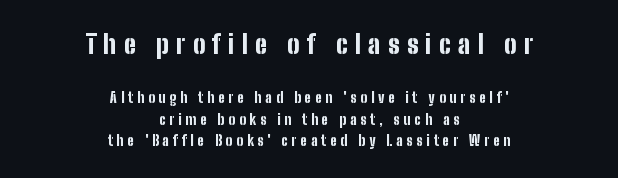
Upright lettering throughout. These lines stack symmetrically, like a column narrowing and widening about its center. You could only call the tracking loose — the letters float apart. Students, this is bold: see how much ink each stroke carries. Unmarked baselines from the first word to the last.
